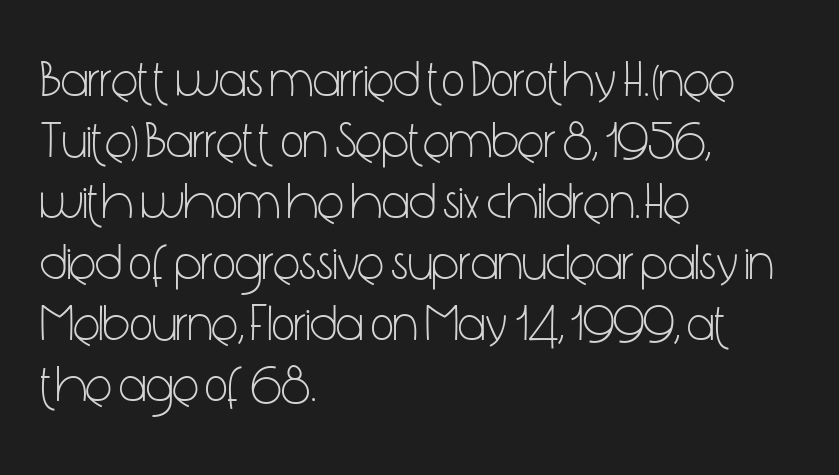
{"serif": "no", "italic": "no", "bold": "no", "weight": "light", "width": "condensed", "stroke_contrast": "low", "x_height": "medium", "monospaced": "no", "underline": "no", "align": "left", "line_spacing_ratio": 1.22, "letter_spacing": "normal", "letter_spacing_em": 0.0, "glyph_px": 50}
